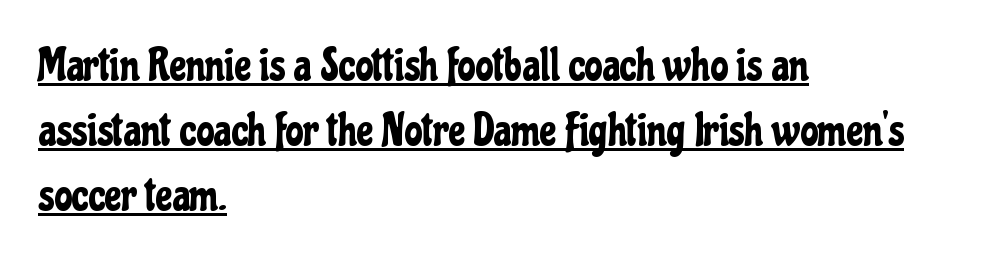
The type sits square on the baseline with zero lean. You could not count columns in this text — the font is proportionally spaced. A typographer would call this underscored text. The horizontal fit of the characters is conventional and even.
